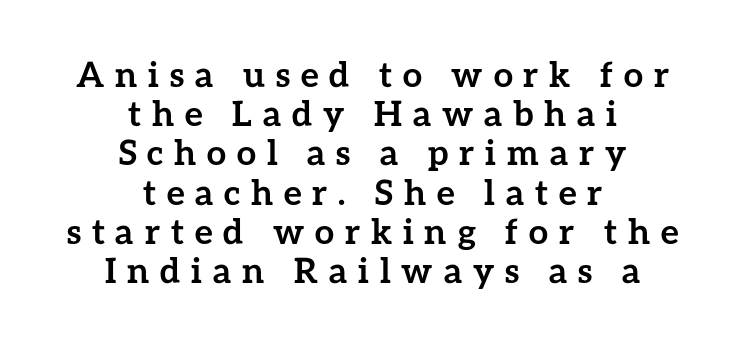
{"italic": "no", "bold": "yes", "weight": "semibold", "width": "normal", "stroke_contrast": "low", "x_height": "medium", "monospaced": "no", "underline": "no", "align": "center", "line_spacing": "tight", "line_spacing_ratio": 1.12, "letter_spacing": "wide", "letter_spacing_em": 0.31, "glyph_px": 35}
